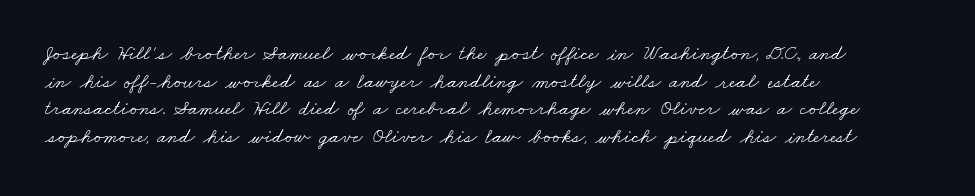
{"bold": "no", "underline": "no", "align": "left", "line_spacing": "normal", "line_spacing_ratio": 1.32, "letter_spacing": "normal", "letter_spacing_em": 0.0, "glyph_px": 21}
